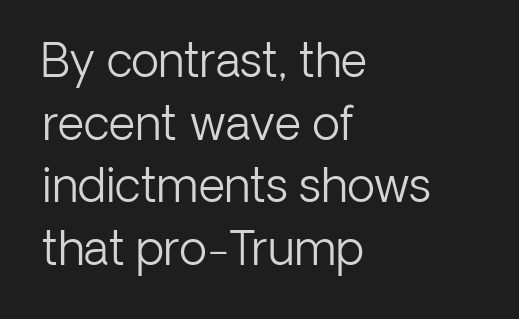
The glyphs in this specimen are sans serif. Posture: straight, roman, zero tilt. No chunkiness to these letters — they're not bold. The paragraph shown leans on its left margin.
